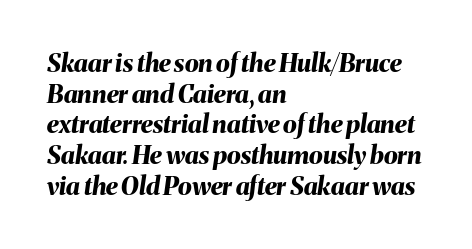
The image shows 25 px bold type, italic (leaning right); set left-aligned, line spacing 1.23x, normal letter spacing, not underlined.
